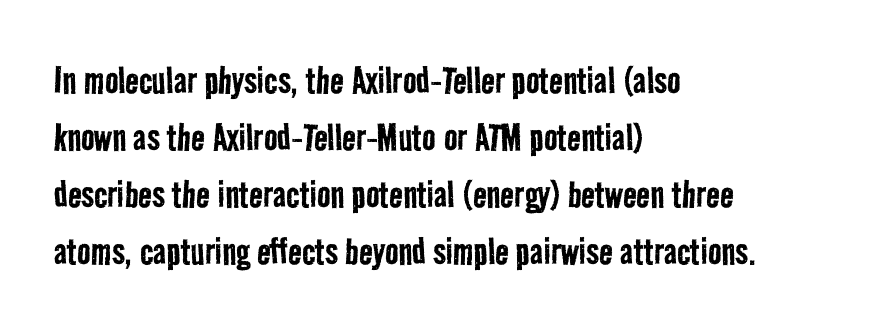
Q: Is the text bold? A: No.
Q: Is the typeface a serif or a sans-serif typeface? A: Sans-serif.
Q: Is the text underlined? A: No.
Q: How is the paragraph aligned? A: Left-aligned.
Q: Is the spacing between letters normal or unusually wide? A: Normal.
Q: Is the spacing between lines tight, normal or loose? A: Normal.
Q: Width (condensed, normal, or wide)? A: Condensed.
Q: Stroke contrast? A: Low.
Q: x-height? A: Medium.
Q: Monospaced? A: No.
